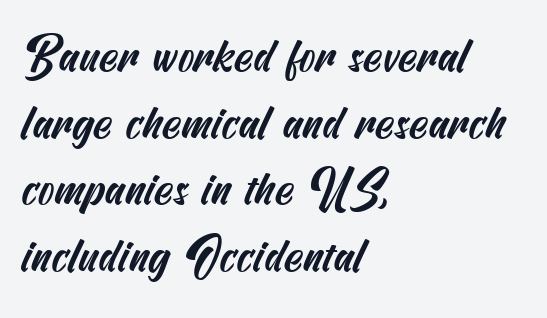
{"serif": "no", "width": "condensed", "stroke_contrast": "medium", "x_height": "small", "underline": "no", "align": "left", "line_spacing": "normal", "line_spacing_ratio": 1.39, "letter_spacing": "normal", "letter_spacing_em": 0.0, "glyph_px": 48}
